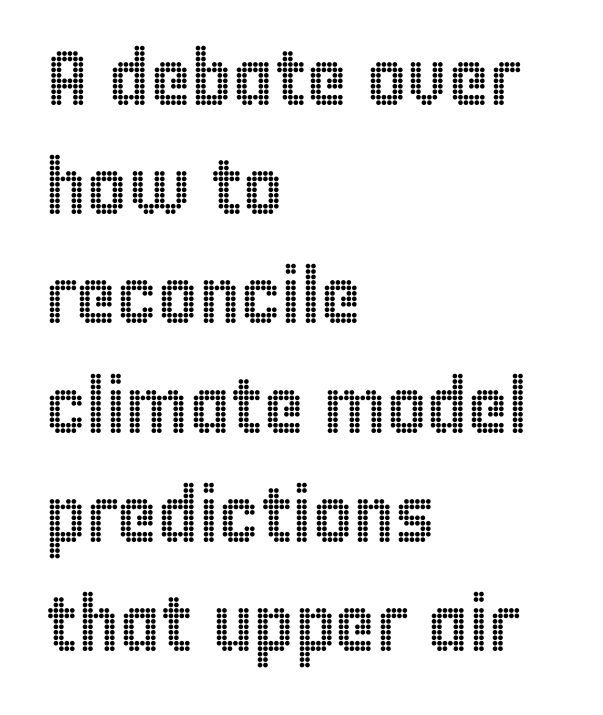
The block of text has a typical density, with ordinary space between rows. You could not count columns in this text — the font is proportionally spaced. Honestly, the letter spacing is just normal — you wouldn't notice it. Descenders hang freely into open space. Compared with a centered layout, this one pins lines to the left instead.
